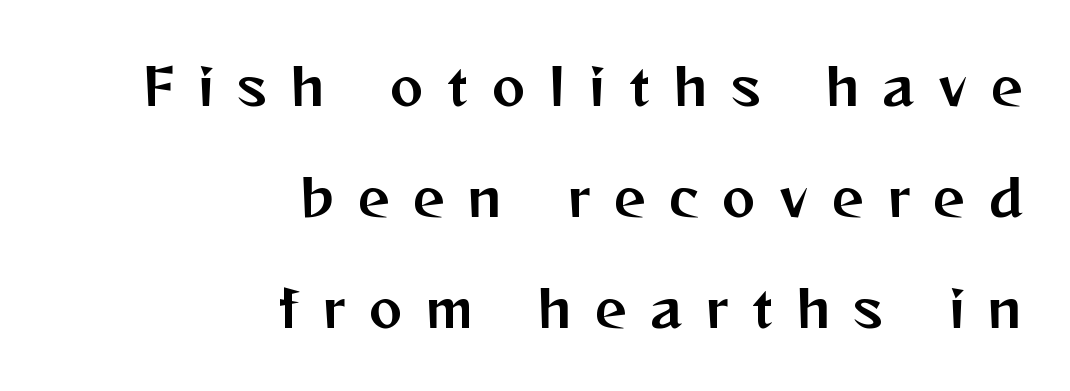
Q: Is the text italic (slanted)? A: No, it is upright.
Q: Is the typeface a serif or a sans-serif typeface? A: Sans-serif.
Q: Is the text underlined? A: No.
Q: How is the paragraph aligned? A: Right-aligned.
Q: Is the spacing between letters normal or unusually wide? A: Unusually wide.
Q: Is the spacing between lines tight, normal or loose? A: Loose.
Q: Width (condensed, normal, or wide)? A: Normal.
Q: Stroke contrast? A: Medium.
Q: x-height? A: Medium.
Q: Monospaced? A: No.
